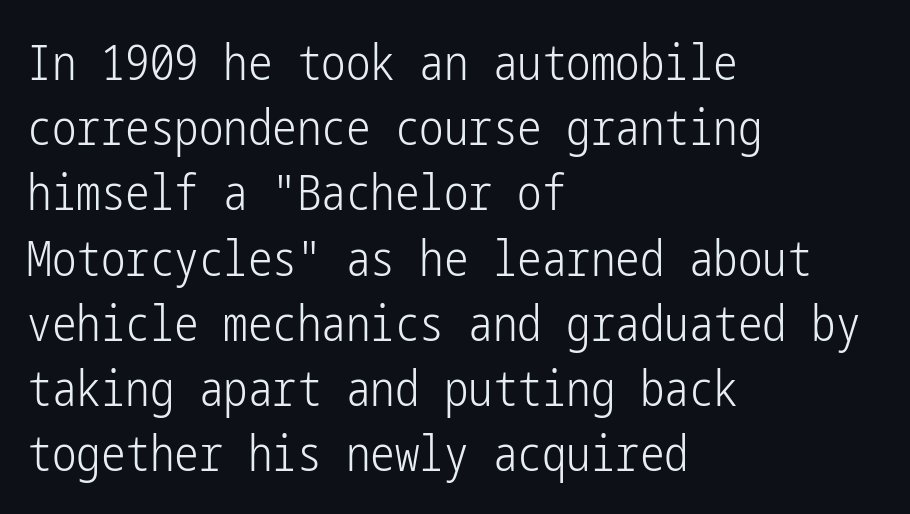
Q: Is the text bold? A: No.
Q: Is the text italic (slanted)? A: No, it is upright.
Q: Is the typeface a serif or a sans-serif typeface? A: Sans-serif.
Q: Is the text underlined? A: No.
Q: How is the paragraph aligned? A: Left-aligned.
Q: Is the spacing between letters normal or unusually wide? A: Normal.
Q: Is the spacing between lines tight, normal or loose? A: Normal.
Q: Width (condensed, normal, or wide)? A: Condensed.
Q: Stroke contrast? A: Low.
Q: x-height? A: Medium.
